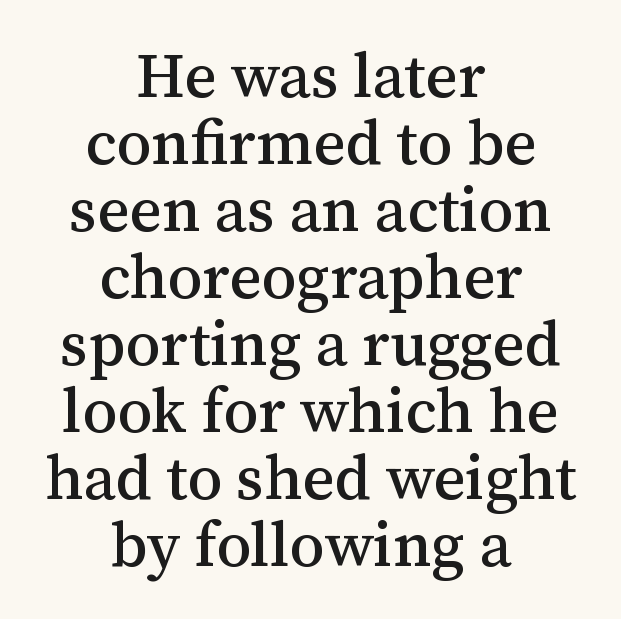
Q: Is the text italic (slanted)? A: No, it is upright.
Q: Is the typeface a serif or a sans-serif typeface? A: Serif.
Q: Is the text underlined? A: No.
Q: How is the paragraph aligned? A: Centered.
Q: Is the spacing between letters normal or unusually wide? A: Normal.
Q: Is the spacing between lines tight, normal or loose? A: Tight.
Q: Width (condensed, normal, or wide)? A: Normal.
Q: Stroke contrast? A: Medium.
Q: x-height? A: Medium.
Q: Monospaced? A: No.
